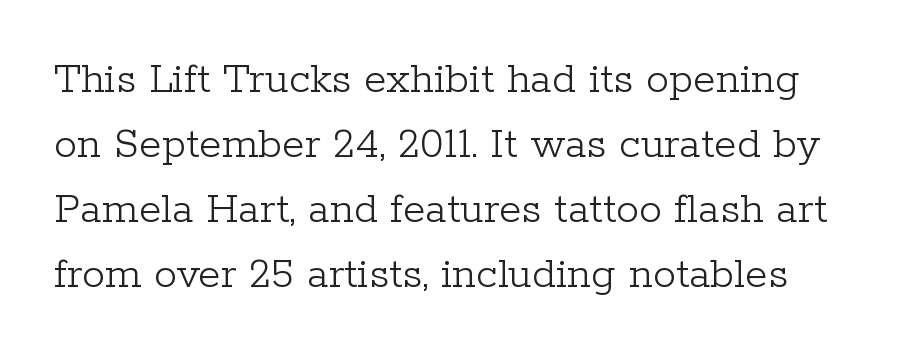
The image shows 46 px light serif type, upright; set normal line spacing (1.41x), normal letter spacing, not underlined; low stroke contrast and a medium x-height.
